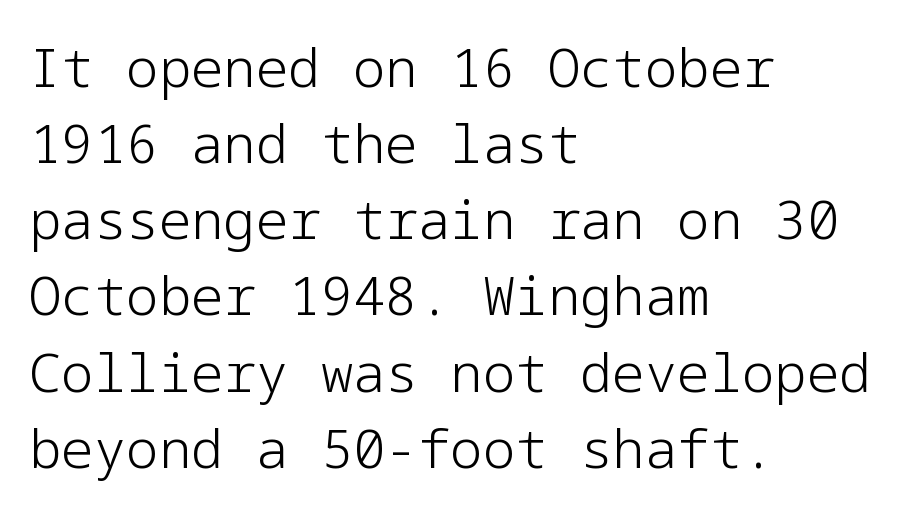
The image shows 54 px light sans-serif type, upright; set left-aligned, normal line spacing (1.41x), normal letter spacing, not underlined; low stroke contrast and a medium x-height.
